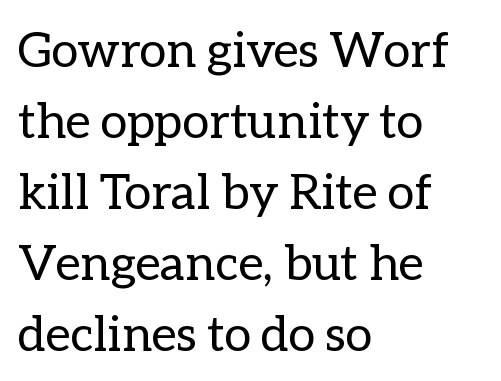
Q: Is the text bold? A: No.
Q: Is the text italic (slanted)? A: No, it is upright.
Q: Is the text underlined? A: No.
Q: How is the paragraph aligned? A: Left-aligned.
Q: Is the spacing between letters normal or unusually wide? A: Normal.
Q: Is the spacing between lines tight, normal or loose? A: Normal.
Q: Width (condensed, normal, or wide)? A: Normal.
Q: Stroke contrast? A: Low.
Q: x-height? A: Medium.
Q: Monospaced? A: No.
